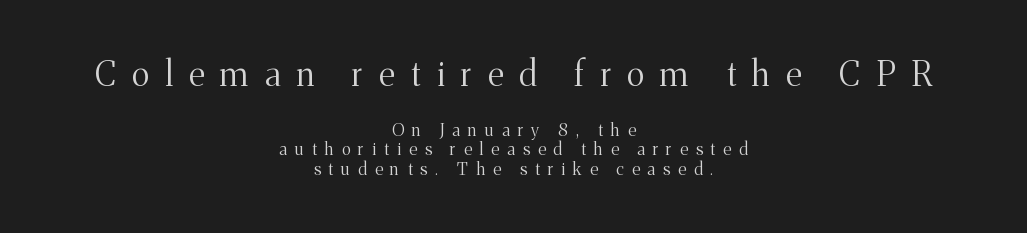
These lines were composed using upright roman letters. Whoever set this made the first block the dominant, larger element. Vertical stems look standard width or narrower in stroke. Type style note: has serifs.
